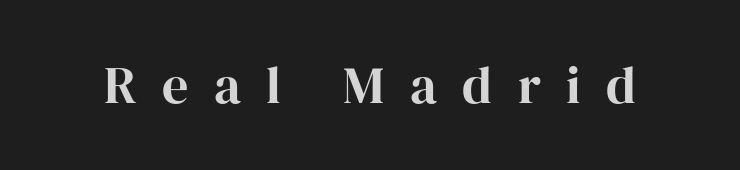
Q: Is the text bold? A: Yes.
Q: Is the text italic (slanted)? A: No, it is upright.
Q: Is the typeface a serif or a sans-serif typeface? A: Serif.
Q: Is the text underlined? A: No.
Q: Is the spacing between letters normal or unusually wide? A: Unusually wide.
Q: Width (condensed, normal, or wide)? A: Normal.
Q: Stroke contrast? A: High.
Q: x-height? A: Medium.
Q: Monospaced? A: No.
